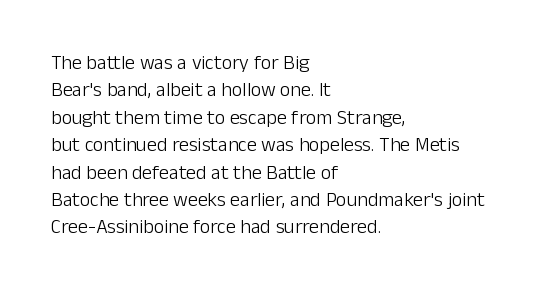
{"italic": "no", "bold": "no", "underline": "no", "align": "left", "line_spacing": "normal", "line_spacing_ratio": 1.37, "letter_spacing": "normal", "letter_spacing_em": 0.0, "glyph_px": 20}
